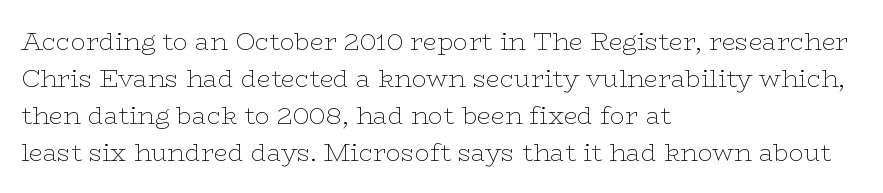
{"italic": "no", "bold": "no", "underline": "no", "align": "left", "line_spacing": "normal", "line_spacing_ratio": 1.48, "letter_spacing": "normal", "letter_spacing_em": 0.0, "glyph_px": 25}
